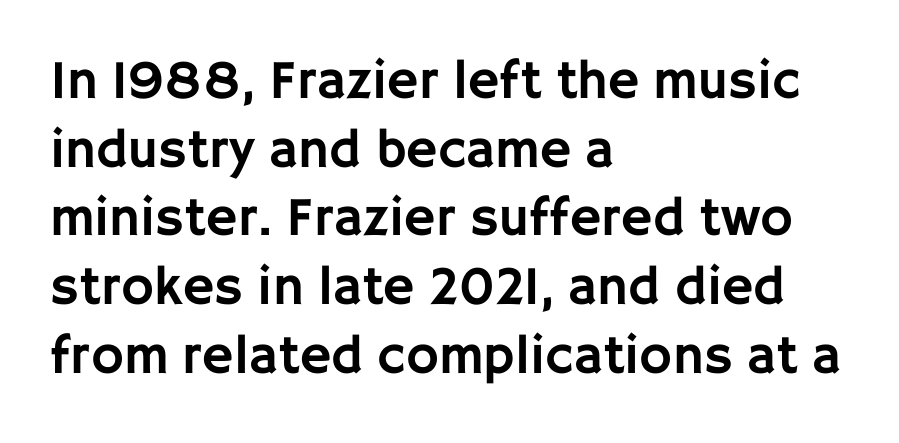
Character widths vary here, with narrow letters taking less room than wide ones. Beneath every word, the page is bare. Casual observation: everything's shoved over to the left. A typesetter would call this leading conventional body-copy spacing. Every stem runs plumb, perpendicular to the baseline.
